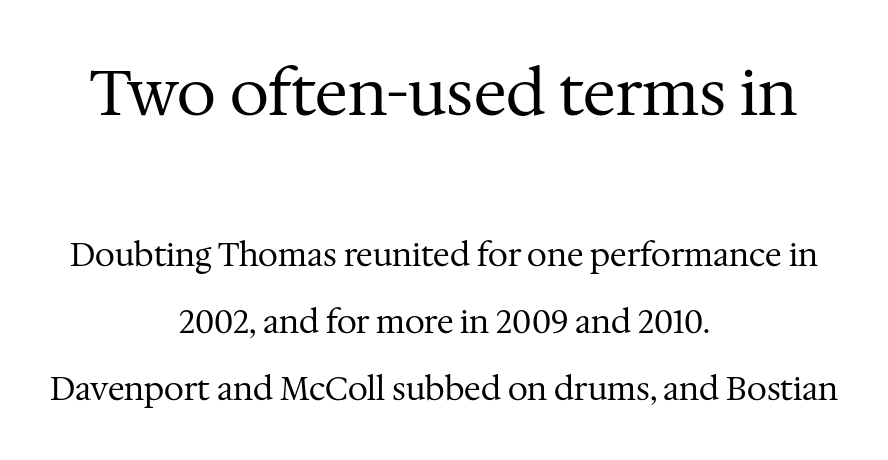
The image shows 63 px regular-weight serif type, upright; set centered, loose line spacing (2.1x), normal letter spacing, not underlined; the first (top) block is 1.97x larger; medium stroke contrast and a medium x-height.
